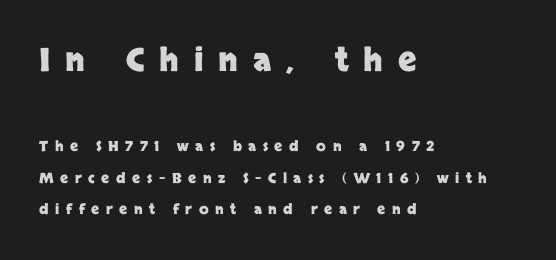
The image shows 32 px heavy sans-serif type, upright; set left-aligned, loose line spacing (2.26x), unusually wide letter spacing (+0.47 em), not underlined; the first (top) block is 2.29x larger; low stroke contrast and a large x-height.
